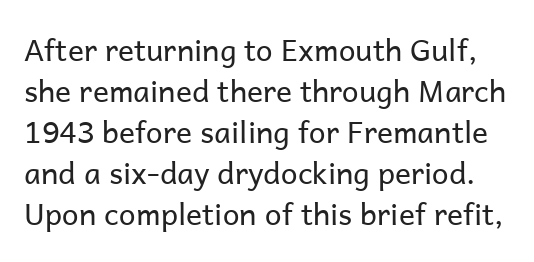
{"serif": "no", "italic": "no", "bold": "no", "weight": "regular", "width": "normal", "stroke_contrast": "low", "x_height": "medium", "monospaced": "no", "underline": "no", "line_spacing": "normal", "line_spacing_ratio": 1.37, "letter_spacing": "normal", "letter_spacing_em": 0.0, "glyph_px": 30}
